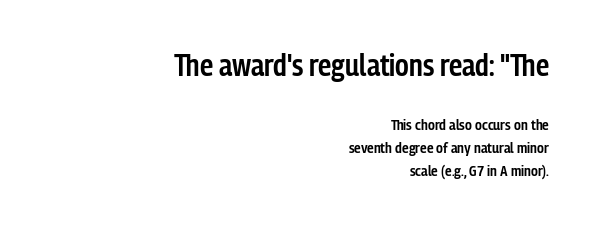
The image shows 30 px semibold, condensed sans-serif type, upright; set right-aligned, normal line spacing (1.51x), normal letter spacing, not underlined; the first (top) block is 2.0x larger; low stroke contrast and a medium x-height.
